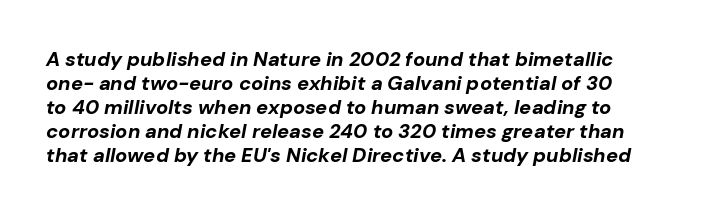
Q: Is the text bold? A: Yes.
Q: Is the text italic (slanted)? A: Yes, it leans right by about 10 degrees.
Q: Is the text underlined? A: No.
Q: Is the spacing between letters normal or unusually wide? A: Normal.
